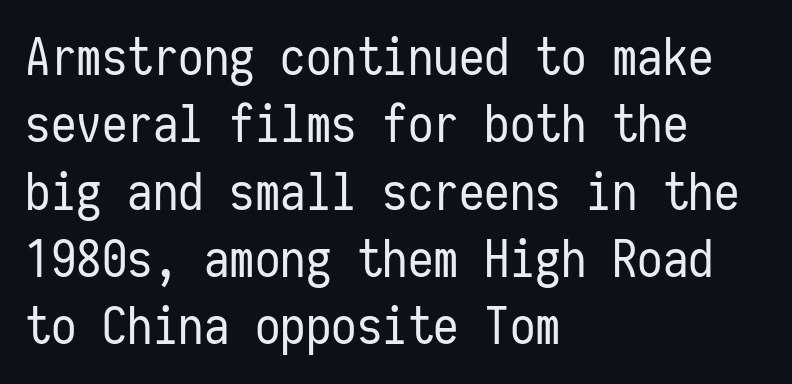
Is the stroke heavy? The answer is a plain regular-or-lighter. Ordinary non-slanted type is in use. Spacing between characters is what you'd get straight out of the box. A typesetter would call this monospace, since all characters share one set width. Plain, unruled lines of type. Vertical spacing — default.
